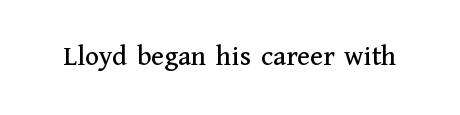
{"serif": "yes", "italic": "no", "width": "normal", "stroke_contrast": "medium", "x_height": "medium", "monospaced": "no", "underline": "no", "letter_spacing": "normal", "letter_spacing_em": 0.0, "glyph_px": 29}
